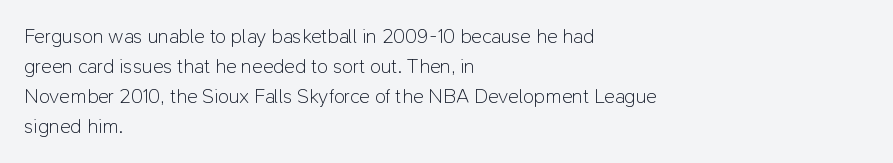
The image shows 20 px text type, upright; set left-aligned, normal line spacing (1.5x), normal letter spacing, not underlined.
